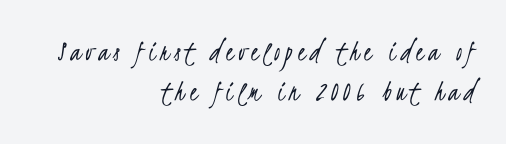
The foot of each line stays bare and open. Is the type heavy? It reads as light-to-regular instead. Here the designer chose a conventional face with non-uniform glyph widths. Visually the block forms a straight wall on the right and a jagged coastline on the left. Each new line begins a customary step beneath the previous one. Serif or sans? Sans — the stroke terminals are bare.
